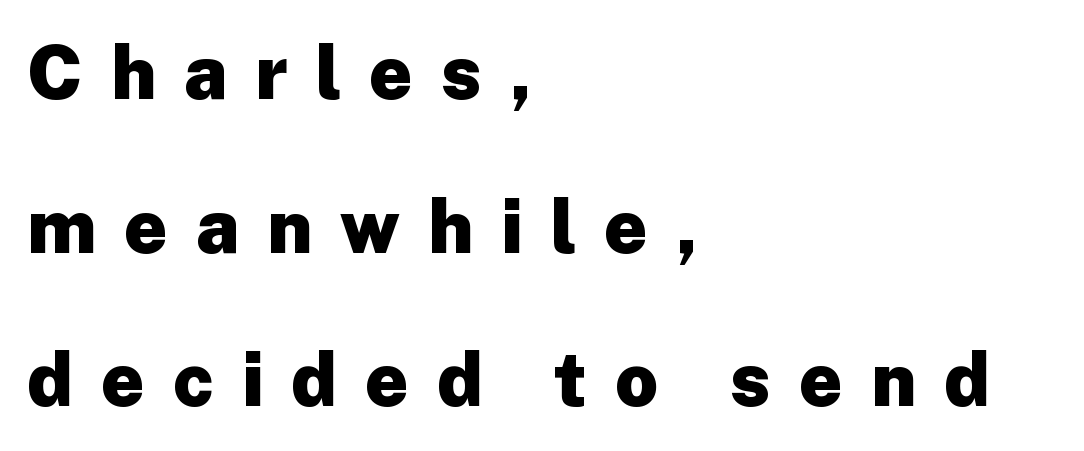
The image shows 75 px heavy sans-serif type, upright; set left-aligned, loose line spacing (2.05x), unusually wide letter spacing (+0.37 em), not underlined; low stroke contrast and a medium x-height.
